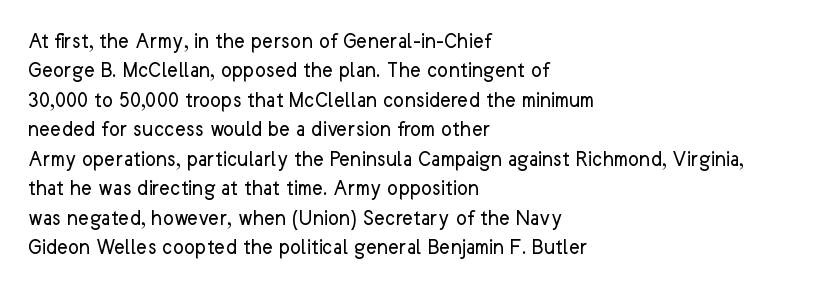
The image shows 23 px text type, upright; set left-aligned, normal line spacing (1.28x), normal letter spacing, not underlined.
